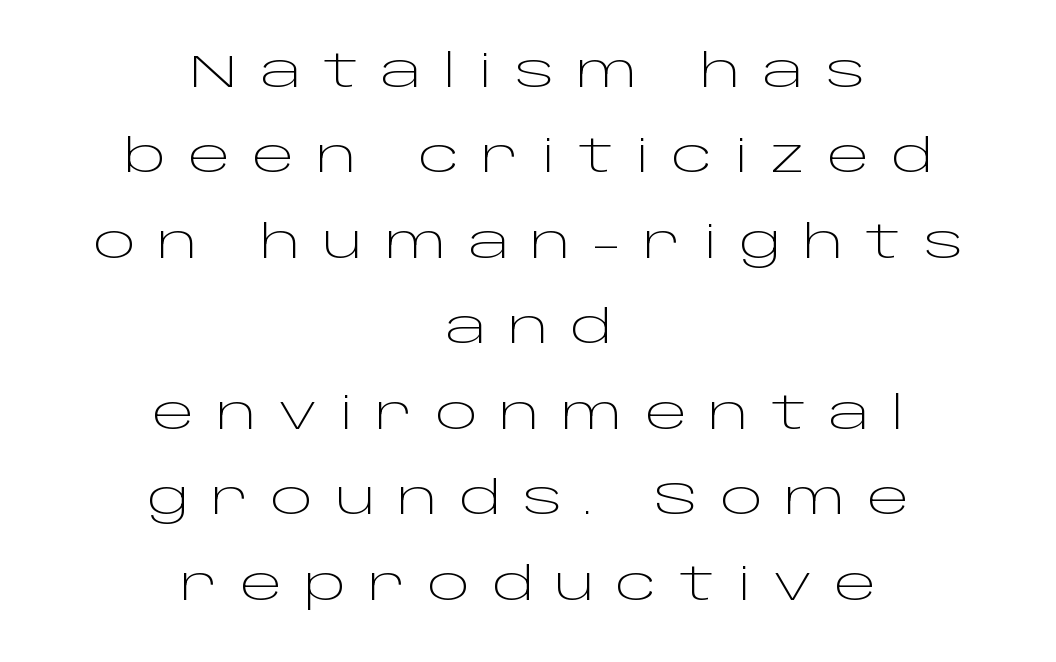
{"serif": "no", "italic": "no", "bold": "no", "weight": "light", "width": "wide", "stroke_contrast": "low", "x_height": "large", "monospaced": "no", "underline": "no", "align": "center", "line_spacing": "loose", "line_spacing_ratio": 1.9, "letter_spacing": "wide", "letter_spacing_em": 0.48, "glyph_px": 45}
